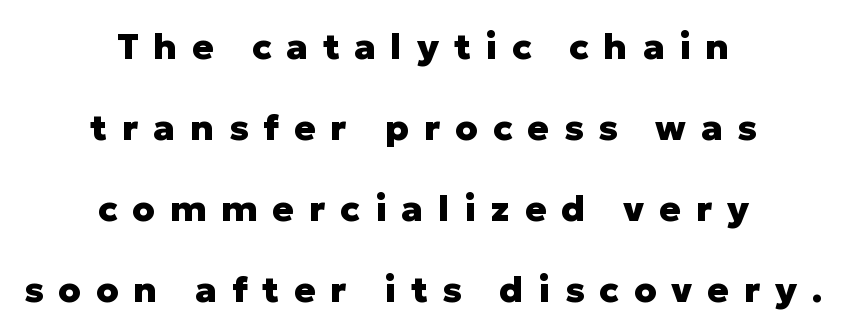
The compositor balanced each line on the midline. Leading is clearly above the norm, producing a sparse column. Looks like regular typesetting: each glyph gets only the width it needs. Typesetter's note: full bold, strokes at maximum text heaviness. Posture: vertical. These lines have a slow, spaced-out rhythm from letter to letter.
